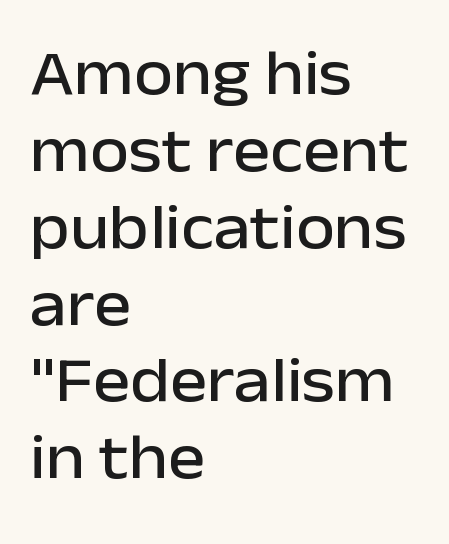
Q: Is the text italic (slanted)? A: No, it is upright.
Q: Is the typeface a serif or a sans-serif typeface? A: Sans-serif.
Q: Is the text underlined? A: No.
Q: How is the paragraph aligned? A: Left-aligned.
Q: Is the spacing between letters normal or unusually wide? A: Normal.
Q: Width (condensed, normal, or wide)? A: Normal.
Q: Stroke contrast? A: Low.
Q: x-height? A: Medium.
Q: Monospaced? A: No.
